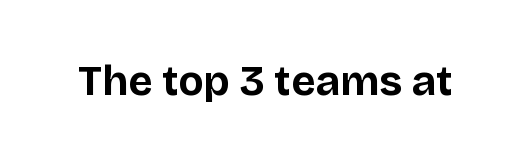
Q: Is the text bold? A: Yes.
Q: Is the text italic (slanted)? A: No, it is upright.
Q: Is the typeface a serif or a sans-serif typeface? A: Sans-serif.
Q: Is the text underlined? A: No.
Q: Is the spacing between letters normal or unusually wide? A: Normal.
Q: Width (condensed, normal, or wide)? A: Normal.
Q: Stroke contrast? A: Low.
Q: x-height? A: Large.
Q: Monospaced? A: No.
